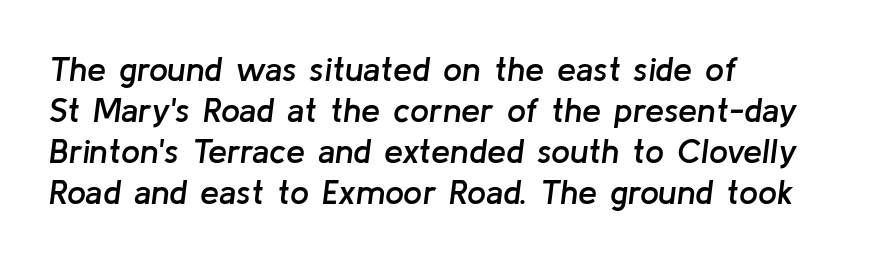
The image shows 34 px semibold type, italic (leaning right); set left-aligned, line spacing 1.21x, normal letter spacing, not underlined; low stroke contrast and a medium x-height.
